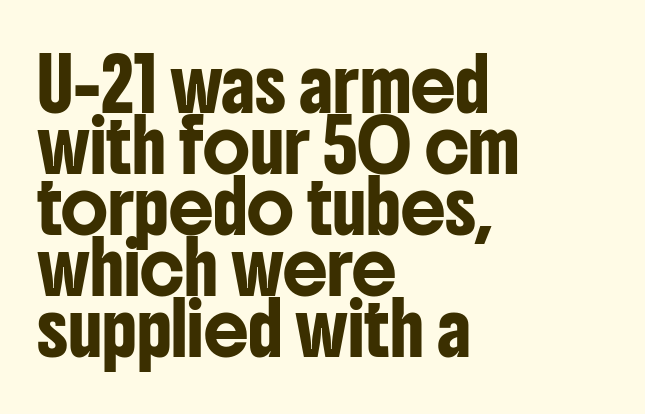
The setting favours the left margin, as ordinary paragraphs usually do. The rendering shows plain stroke endings on the letterforms — a sans-serif design. Any mark beneath the type? The region is blank. This sample has the flowing, uneven cadence of proportional lettering.
